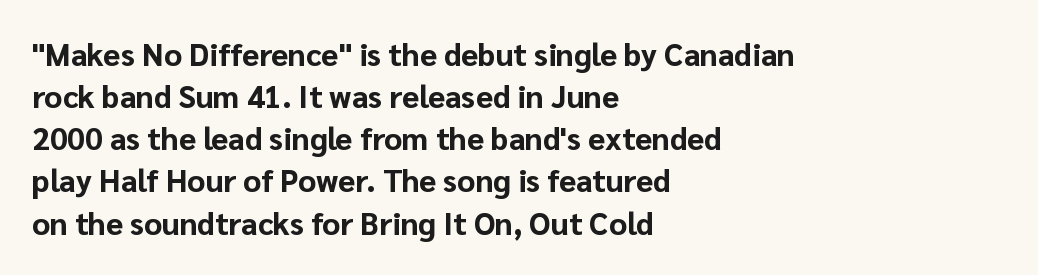
Q: Is the text bold? A: Yes.
Q: Is the text italic (slanted)? A: No, it is upright.
Q: Is the typeface a serif or a sans-serif typeface? A: Sans-serif.
Q: Is the text underlined? A: No.
Q: How is the paragraph aligned? A: Left-aligned.
Q: Is the spacing between letters normal or unusually wide? A: Normal.
Q: Is the spacing between lines tight, normal or loose? A: Normal.
Q: Width (condensed, normal, or wide)? A: Normal.
Q: Stroke contrast? A: Low.
Q: x-height? A: Medium.
Q: Monospaced? A: No.
